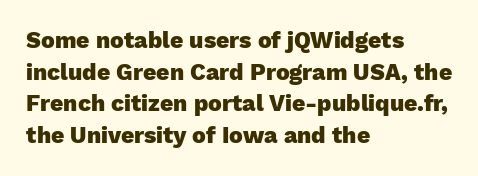
Q: Is the text bold? A: Yes.
Q: Is the text italic (slanted)? A: No, it is upright.
Q: Is the text underlined? A: No.
Q: How is the paragraph aligned? A: Left-aligned.
Q: Is the spacing between letters normal or unusually wide? A: Normal.
Q: Is the spacing between lines tight, normal or loose? A: Normal.
